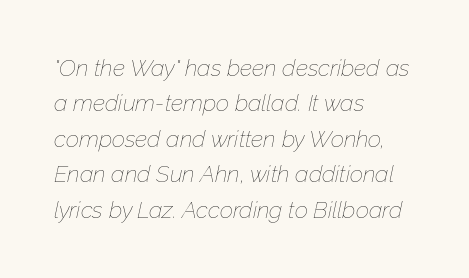
The image shows 23 px text type, italic (leaning right); set left-aligned, normal line spacing (1.54x), normal letter spacing, not underlined.
